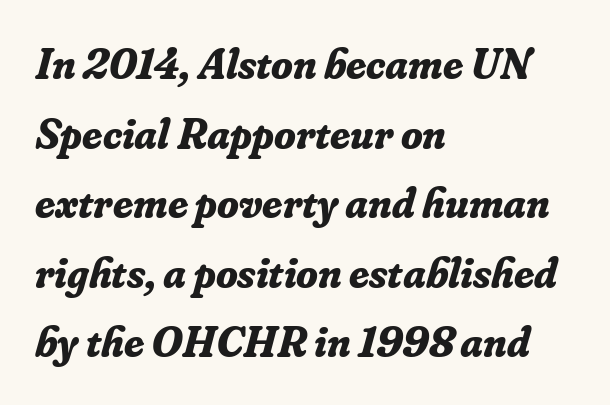
Q: Is the text bold? A: Yes.
Q: Is the text italic (slanted)? A: Yes, it leans right by about 16 degrees.
Q: Is the typeface a serif or a sans-serif typeface? A: Serif.
Q: Is the text underlined? A: No.
Q: How is the paragraph aligned? A: Left-aligned.
Q: Is the spacing between letters normal or unusually wide? A: Normal.
Q: Is the spacing between lines tight, normal or loose? A: Normal.
Q: Width (condensed, normal, or wide)? A: Normal.
Q: Stroke contrast? A: Low.
Q: x-height? A: Small.
Q: Monospaced? A: No.
